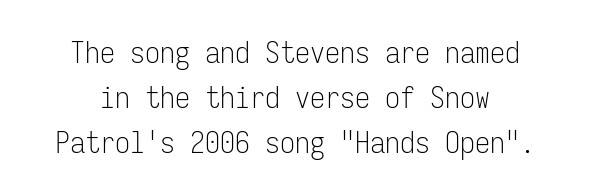
Q: Is the text bold? A: No.
Q: Is the text italic (slanted)? A: No, it is upright.
Q: Is the typeface a serif or a sans-serif typeface? A: Sans-serif.
Q: Is the text underlined? A: No.
Q: Is the spacing between letters normal or unusually wide? A: Normal.
Q: Is the spacing between lines tight, normal or loose? A: Normal.
Q: Width (condensed, normal, or wide)? A: Condensed.
Q: Stroke contrast? A: Low.
Q: x-height? A: Medium.
Q: Monospaced? A: Yes.
